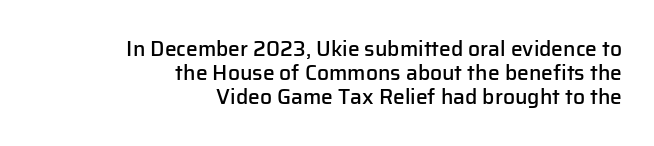
Q: Is the text bold? A: Semi-bold.
Q: Is the text italic (slanted)? A: No, it is upright.
Q: Is the text underlined? A: No.
Q: How is the paragraph aligned? A: Right-aligned.
Q: Is the spacing between letters normal or unusually wide? A: Normal.
Q: Is the spacing between lines tight, normal or loose? A: Tight.
